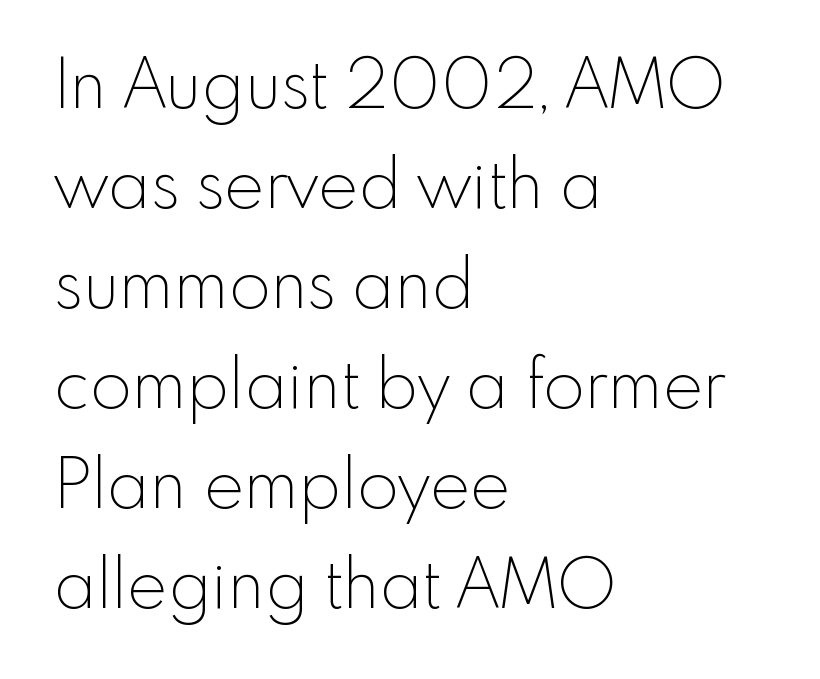
Q: Is the text bold? A: No.
Q: Is the text italic (slanted)? A: No, it is upright.
Q: Is the typeface a serif or a sans-serif typeface? A: Sans-serif.
Q: Is the text underlined? A: No.
Q: How is the paragraph aligned? A: Left-aligned.
Q: Is the spacing between letters normal or unusually wide? A: Normal.
Q: Is the spacing between lines tight, normal or loose? A: Normal.
Q: Width (condensed, normal, or wide)? A: Normal.
Q: x-height? A: Small.
Q: Monospaced? A: No.
